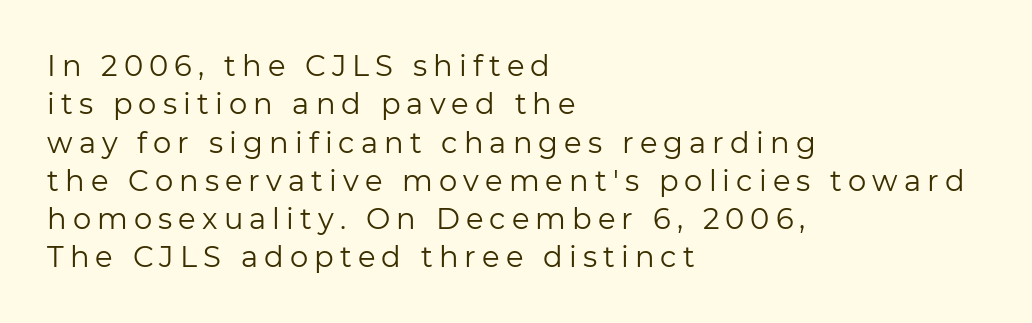
Q: Is the text bold? A: No.
Q: Is the text italic (slanted)? A: No, it is upright.
Q: Is the typeface a serif or a sans-serif typeface? A: Sans-serif.
Q: Is the text underlined? A: No.
Q: How is the paragraph aligned? A: Left-aligned.
Q: Is the spacing between letters normal or unusually wide? A: Unusually wide.
Q: Is the spacing between lines tight, normal or loose? A: Normal.
Q: Width (condensed, normal, or wide)? A: Normal.
Q: Stroke contrast? A: Low.
Q: x-height? A: Medium.
Q: Monospaced? A: No.
